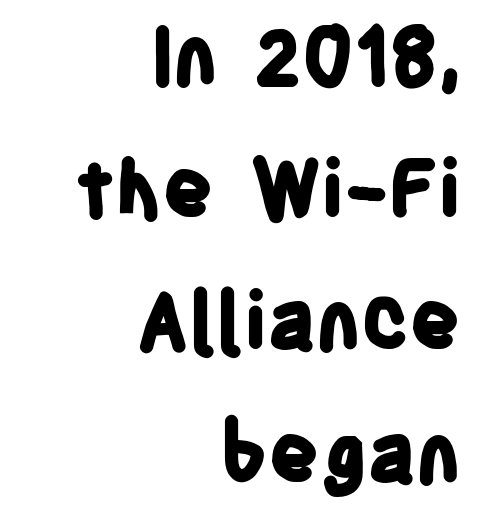
The image shows 79 px bold, condensed sans-serif type, upright; set right-aligned, normal line spacing (1.68x), normal letter spacing, not underlined; low stroke contrast and a large x-height.
